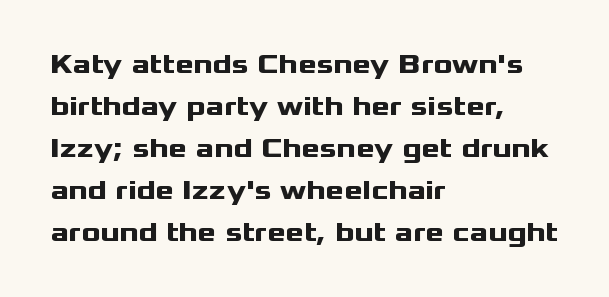
Letterform terminals end flat and unadorned throughout the passage. The passage shown stacks its lines at a standard gap. How are the letters spaced? Ordinarily, with no added tracking. This sample uses an upright cut, with every glyph sitting square on the baseline. Teacher's note: observe the even left margin — that is flush-left alignment.
